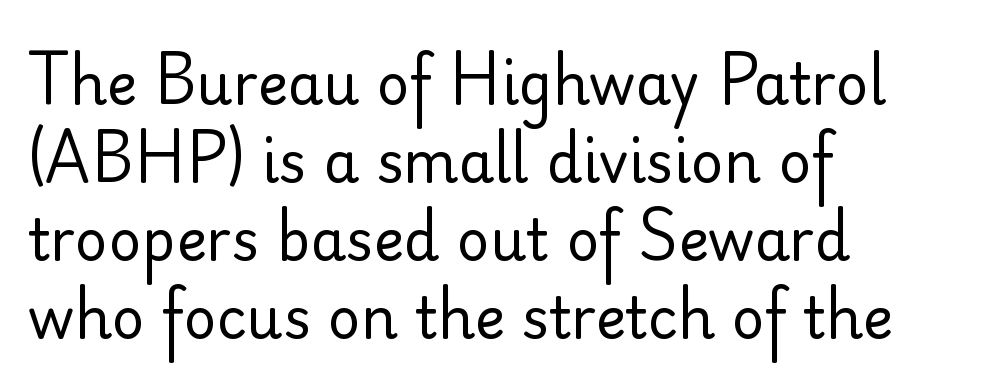
{"serif": "no", "italic": "no", "bold": "no", "weight": "regular", "width": "normal", "stroke_contrast": "low", "x_height": "small", "monospaced": "no", "underline": "no", "align": "left", "line_spacing": "normal", "line_spacing_ratio": 1.37, "letter_spacing": "normal", "letter_spacing_em": 0.0, "glyph_px": 57}
